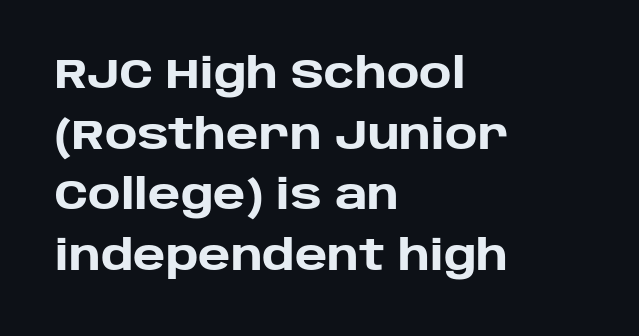
Q: Is the text bold? A: Yes.
Q: Is the text italic (slanted)? A: No, it is upright.
Q: Is the typeface a serif or a sans-serif typeface? A: Sans-serif.
Q: Is the text underlined? A: No.
Q: How is the paragraph aligned? A: Left-aligned.
Q: Is the spacing between letters normal or unusually wide? A: Normal.
Q: Is the spacing between lines tight, normal or loose? A: Normal.
Q: Width (condensed, normal, or wide)? A: Normal.
Q: Stroke contrast? A: Low.
Q: x-height? A: Large.
Q: Monospaced? A: No.
